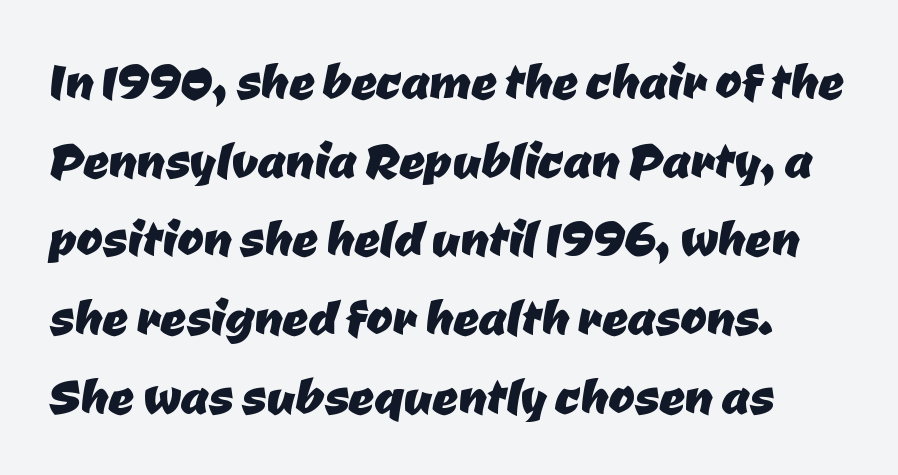
The image shows 63 px sans-serif type; set normal line spacing (1.25x), normal letter spacing, not underlined; low stroke contrast and a medium x-height.
